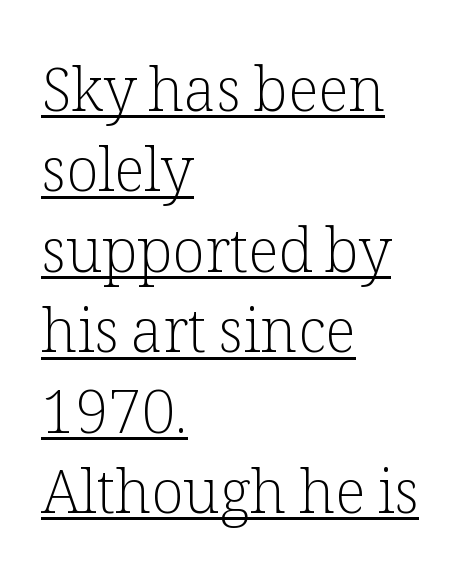
Q: Is the text bold? A: No.
Q: Is the text italic (slanted)? A: No, it is upright.
Q: Is the typeface a serif or a sans-serif typeface? A: Serif.
Q: Is the text underlined? A: Yes.
Q: How is the paragraph aligned? A: Left-aligned.
Q: Is the spacing between letters normal or unusually wide? A: Normal.
Q: Is the spacing between lines tight, normal or loose? A: Normal.
Q: Width (condensed, normal, or wide)? A: Normal.
Q: Stroke contrast? A: Low.
Q: x-height? A: Medium.
Q: Monospaced? A: No.
